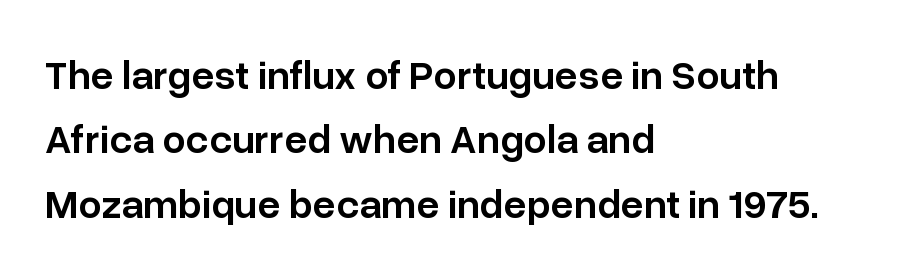
{"serif": "no", "italic": "no", "bold": "semi", "weight": "semibold", "width": "normal", "stroke_contrast": "low", "x_height": "medium", "monospaced": "no", "underline": "no", "align": "left", "line_spacing": "normal", "line_spacing_ratio": 1.57, "letter_spacing": "normal", "letter_spacing_em": 0.0, "glyph_px": 41}
